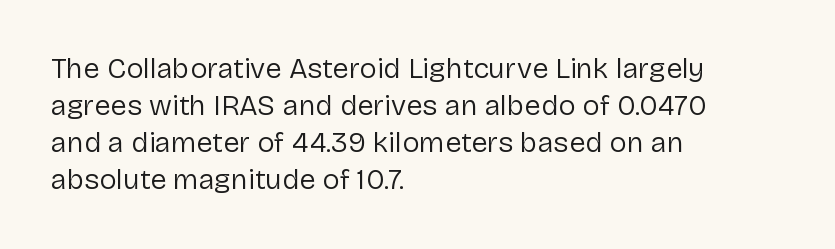
Q: Is the text bold? A: No.
Q: Is the text italic (slanted)? A: No, it is upright.
Q: Is the typeface a serif or a sans-serif typeface? A: Sans-serif.
Q: Is the text underlined? A: No.
Q: How is the paragraph aligned? A: Left-aligned.
Q: Is the spacing between letters normal or unusually wide? A: Normal.
Q: Is the spacing between lines tight, normal or loose? A: Normal.
Q: Width (condensed, normal, or wide)? A: Normal.
Q: Stroke contrast? A: Low.
Q: x-height? A: Medium.
Q: Monospaced? A: No.
